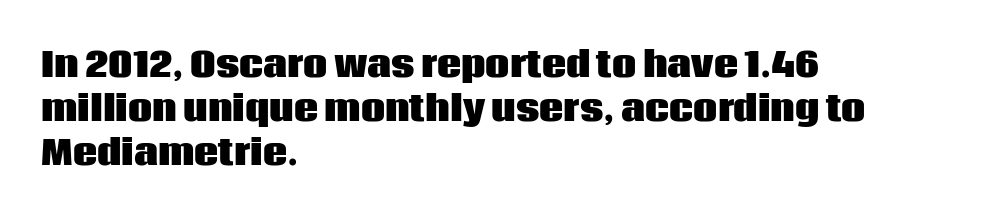
The image shows 34 px heavy sans-serif type, upright; set left-aligned, normal line spacing (1.3x), normal letter spacing, not underlined; low stroke contrast and a large x-height.
